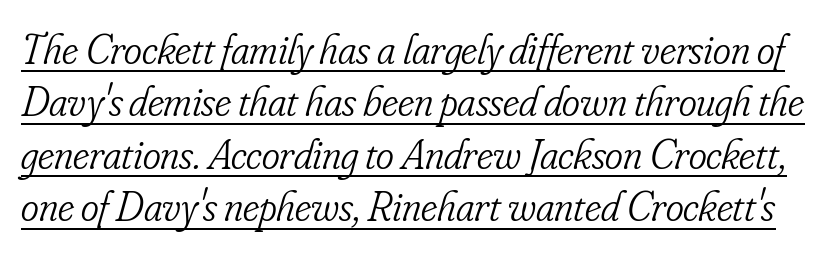
Decoration check: the copy is underlined. The rendering applies a slant to the glyphs. The rendering uses natural spacing where letterforms have individual widths. These glyphs show unthickened strokes, regular width or finer. Compared with typical body copy, the letter spacing here is the same.
